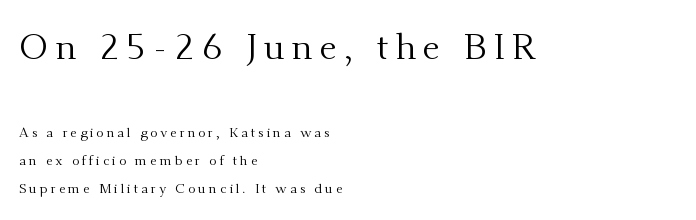
The image shows 36 px regular-weight serif type, upright; set left-aligned, loose line spacing (2.02x), unusually wide letter spacing (+0.2 em), not underlined; the first (top) block is 2.57x larger; medium stroke contrast and a small x-height.
